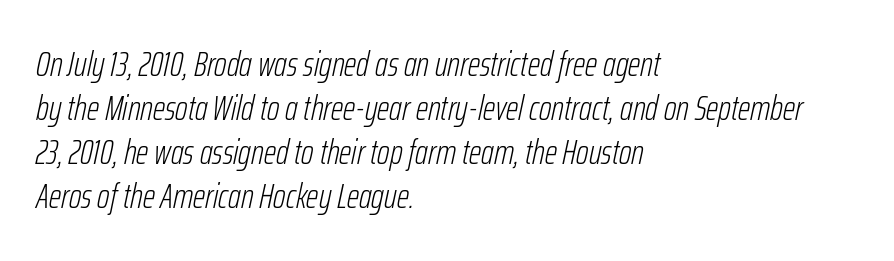
Q: Is the text bold? A: No.
Q: Is the text italic (slanted)? A: Yes, it leans right by about 12 degrees.
Q: Is the text underlined? A: No.
Q: How is the paragraph aligned? A: Left-aligned.
Q: Is the spacing between letters normal or unusually wide? A: Normal.
Q: Is the spacing between lines tight, normal or loose? A: Normal.
Q: Width (condensed, normal, or wide)? A: Condensed.
Q: Stroke contrast? A: Low.
Q: x-height? A: Medium.
Q: Monospaced? A: No.
